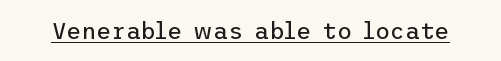
{"italic": "no", "bold": "no", "underline": "yes", "letter_spacing": "normal", "letter_spacing_em": 0.0, "glyph_px": 23}
